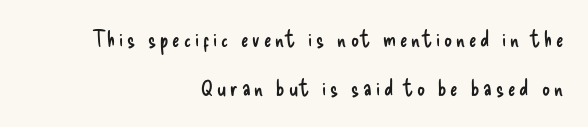
The image shows 22 px text type, upright; set right-aligned, loose line spacing (2.24x), not underlined.
